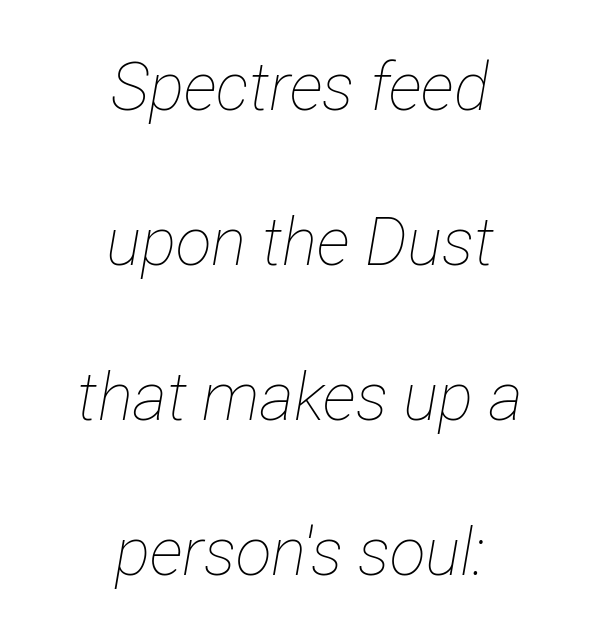
Q: Is the text bold? A: No.
Q: Is the text italic (slanted)? A: Yes, it leans right by about 12 degrees.
Q: Is the text underlined? A: No.
Q: How is the paragraph aligned? A: Centered.
Q: Is the spacing between letters normal or unusually wide? A: Normal.
Q: Is the spacing between lines tight, normal or loose? A: Loose.
Q: Width (condensed, normal, or wide)? A: Condensed.
Q: Stroke contrast? A: Low.
Q: x-height? A: Medium.
Q: Monospaced? A: No.
